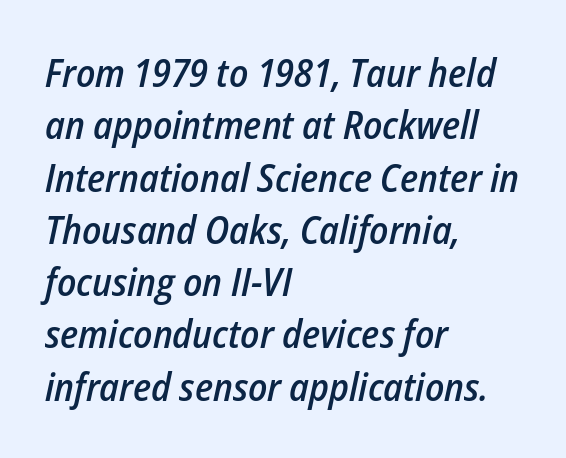
Q: Is the text bold? A: Semi-bold.
Q: Is the text italic (slanted)? A: Yes, it leans right by about 12 degrees.
Q: Is the text underlined? A: No.
Q: How is the paragraph aligned? A: Left-aligned.
Q: Is the spacing between letters normal or unusually wide? A: Normal.
Q: Is the spacing between lines tight, normal or loose? A: Normal.
Q: Width (condensed, normal, or wide)? A: Condensed.
Q: Stroke contrast? A: Low.
Q: x-height? A: Medium.
Q: Monospaced? A: No.
